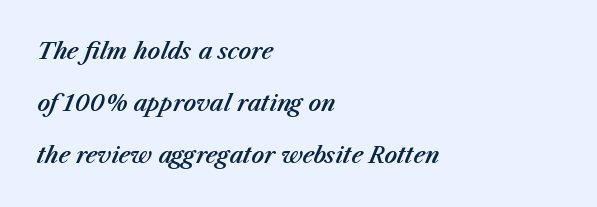
The image shows 22 px text type, italic (leaning right); set left-aligned, loose line spacing (2.37x), normal letter spacing, not underlined.
